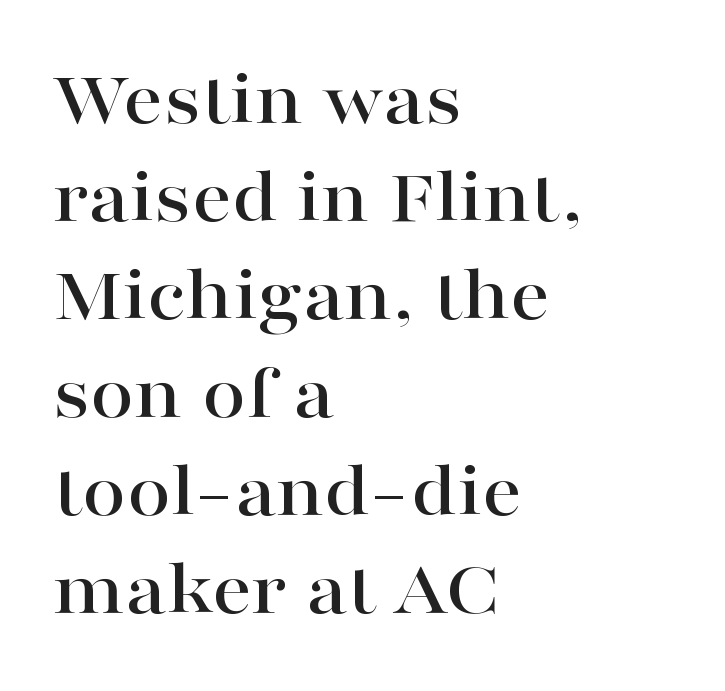
Nobody touched the tracking dial on this one. Examine the stroke ends and you'll spot serifs. Note the varied advance widths — an 'i' is clearly narrower than an 'm'. The specimen omits any rule beneath the text block's lines. This is the regular roman posture of the typeface.
